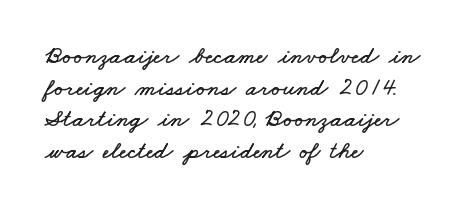
{"underline": "no", "align": "left", "line_spacing": "normal", "line_spacing_ratio": 1.27, "letter_spacing": "normal", "letter_spacing_em": 0.0, "glyph_px": 25}
